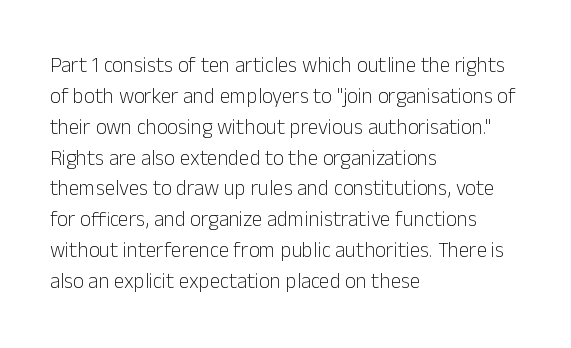
Q: Is the text bold? A: No.
Q: Is the text italic (slanted)? A: No, it is upright.
Q: Is the text underlined? A: No.
Q: How is the paragraph aligned? A: Left-aligned.
Q: Is the spacing between letters normal or unusually wide? A: Normal.
Q: Is the spacing between lines tight, normal or loose? A: Normal.
